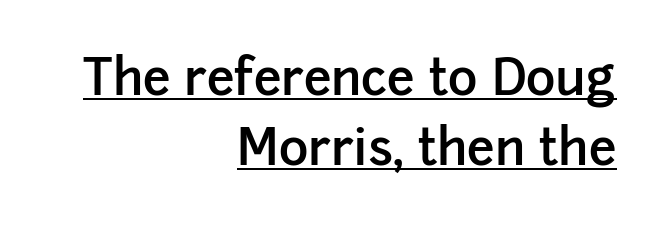
The image shows 50 px semibold sans-serif type, upright; set right-aligned, normal line spacing (1.4x), normal letter spacing, underlined; low stroke contrast and a medium x-height.
